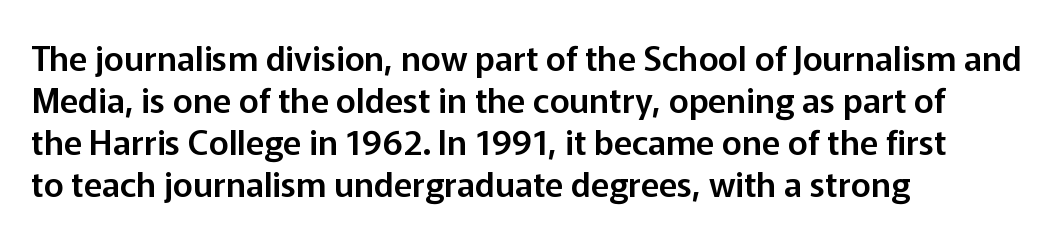
The image shows 34 px sans-serif type, upright; set left-aligned, line spacing 1.24x, normal letter spacing, not underlined; low stroke contrast and a medium x-height.
